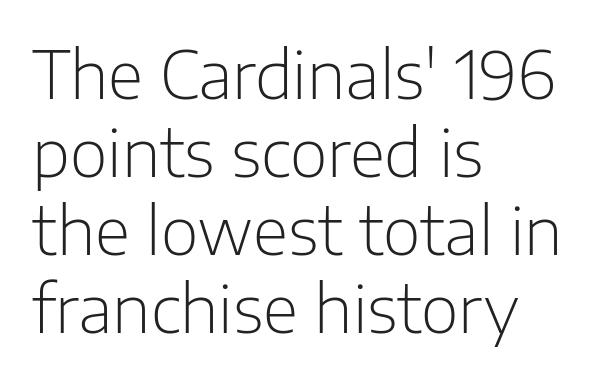
Q: Is the text bold? A: No.
Q: Is the text italic (slanted)? A: No, it is upright.
Q: Is the typeface a serif or a sans-serif typeface? A: Sans-serif.
Q: Is the text underlined? A: No.
Q: How is the paragraph aligned? A: Left-aligned.
Q: Is the spacing between letters normal or unusually wide? A: Normal.
Q: Width (condensed, normal, or wide)? A: Normal.
Q: Stroke contrast? A: Low.
Q: x-height? A: Medium.
Q: Monospaced? A: No.
